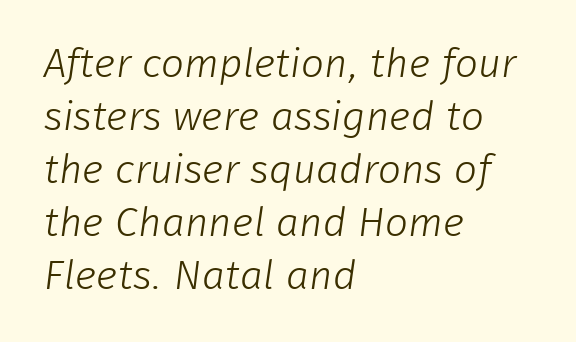
Q: Is the text bold? A: No.
Q: Is the typeface a serif or a sans-serif typeface? A: Sans-serif.
Q: Is the text underlined? A: No.
Q: How is the paragraph aligned? A: Left-aligned.
Q: Is the spacing between letters normal or unusually wide? A: Normal.
Q: Is the spacing between lines tight, normal or loose? A: Normal.
Q: Width (condensed, normal, or wide)? A: Normal.
Q: Stroke contrast? A: Low.
Q: x-height? A: Medium.
Q: Monospaced? A: No.
